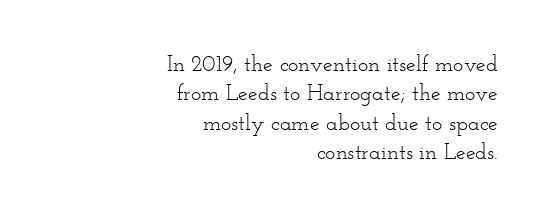
Notice how the stems are strictly vertical — no italics here. Casual observation: everything's shoved over to the right. Lines of text with bare space underneath. This block has exactly the height ordinary leading produces. Nothing unusual about the tracking: characters are spaced as the font intends.
